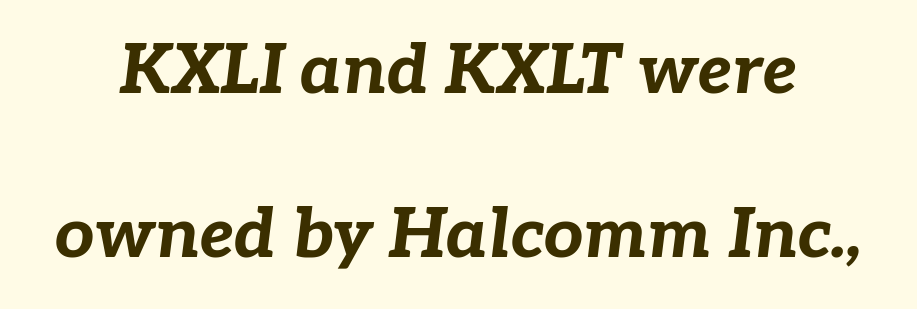
Weight: bold. These lines are rendered in a variable-pitch font. Compared with typical paragraphs, the rows here are farther apart. The horizontal fit of the characters is conventional and even. Quick note: italic.
